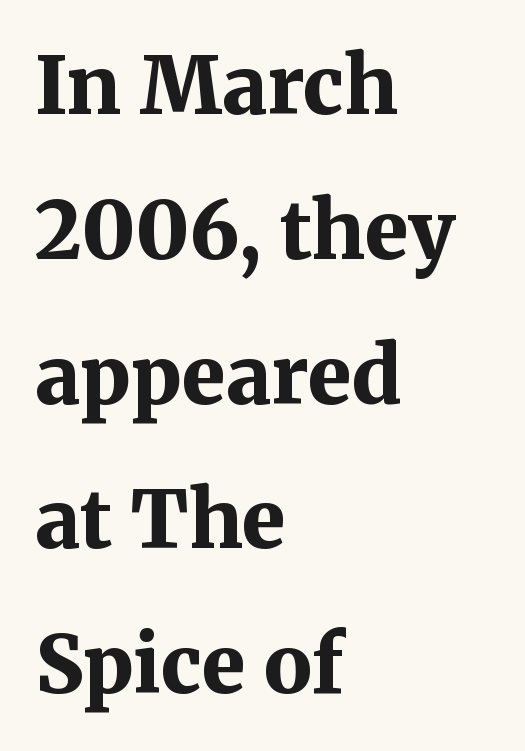
Q: Is the text bold? A: Yes.
Q: Is the text italic (slanted)? A: No, it is upright.
Q: Is the typeface a serif or a sans-serif typeface? A: Serif.
Q: Is the text underlined? A: No.
Q: How is the paragraph aligned? A: Left-aligned.
Q: Is the spacing between letters normal or unusually wide? A: Normal.
Q: Width (condensed, normal, or wide)? A: Normal.
Q: Stroke contrast? A: Medium.
Q: x-height? A: Medium.
Q: Monospaced? A: No.
